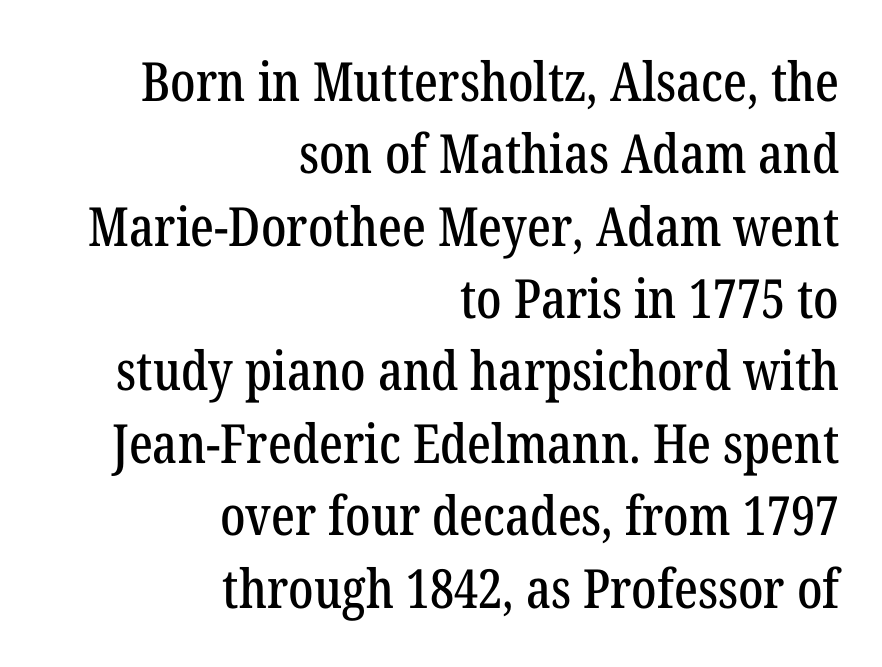
The image shows 54 px condensed serif type, upright; set right-aligned, normal line spacing (1.34x), normal letter spacing, not underlined; low stroke contrast and a medium x-height.
